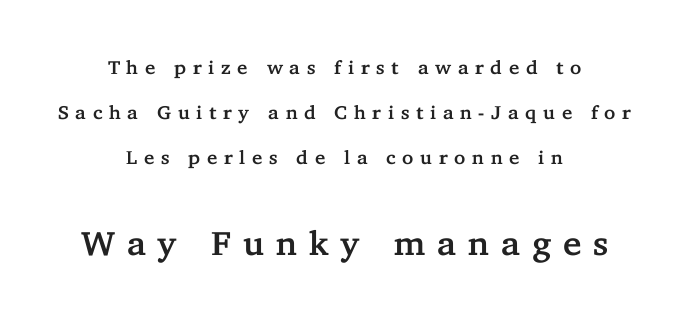
The axis of the letterforms is exactly vertical. Centered paragraph, ragged on both sides. The tracking reads as deliberately expanded to a designer's eye. The designer dialed line spacing up above the default. Proportional: the letters do not fall into vertical columns. You get the small type first, then a jump to larger type.
